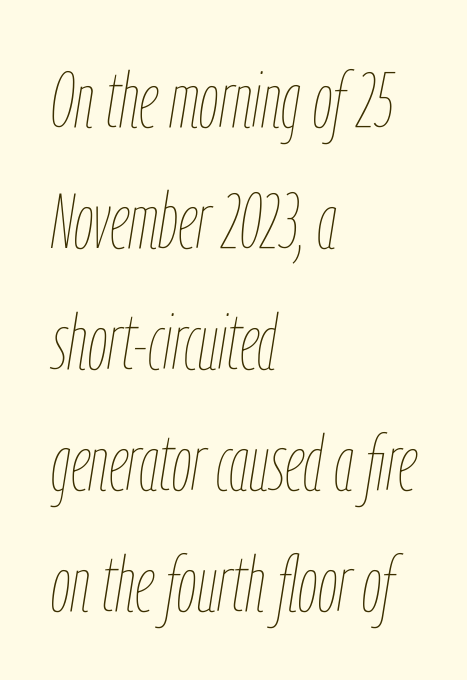
Short note: letters normally spaced. The letters advance in unequal steps, a hallmark of proportional type. This block has exactly the height ordinary leading produces. The passage shown is not bold in any degree. The lines in this sample share a left origin and differ only in where they stop. Bare-footed words on every line.
